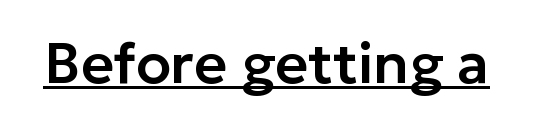
The image shows 57 px sans-serif type, upright; set normal letter spacing, underlined; low stroke contrast and a medium x-height.
